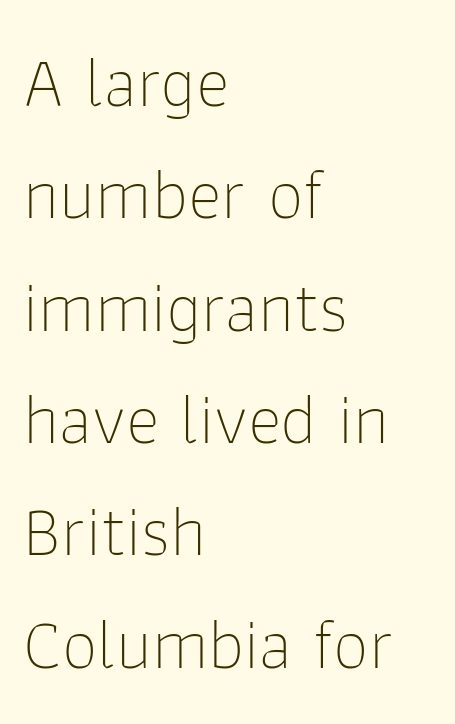
Q: Is the text bold? A: No.
Q: Is the text italic (slanted)? A: No, it is upright.
Q: Is the typeface a serif or a sans-serif typeface? A: Sans-serif.
Q: Is the text underlined? A: No.
Q: How is the paragraph aligned? A: Left-aligned.
Q: Is the spacing between letters normal or unusually wide? A: Normal.
Q: Is the spacing between lines tight, normal or loose? A: Normal.
Q: Width (condensed, normal, or wide)? A: Normal.
Q: Stroke contrast? A: Low.
Q: x-height? A: Medium.
Q: Monospaced? A: No.
